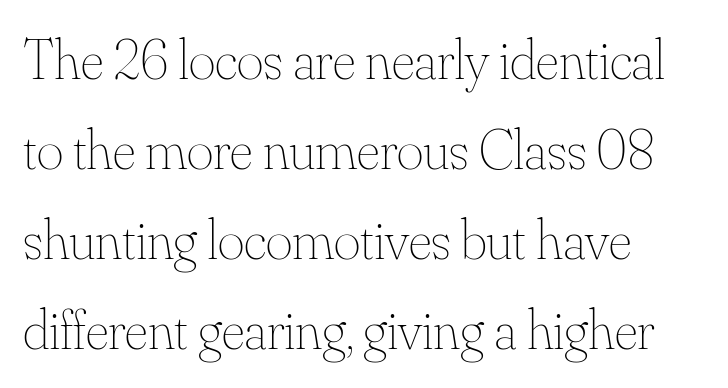
A typesetter would call this leading conventional body-copy spacing. Is there any slant? The stems are plumb. Stroke thickness stays within the range of a standard reading face or lighter. Note the varied advance widths — an 'i' is clearly narrower than an 'm'. Alignment: flush left.
